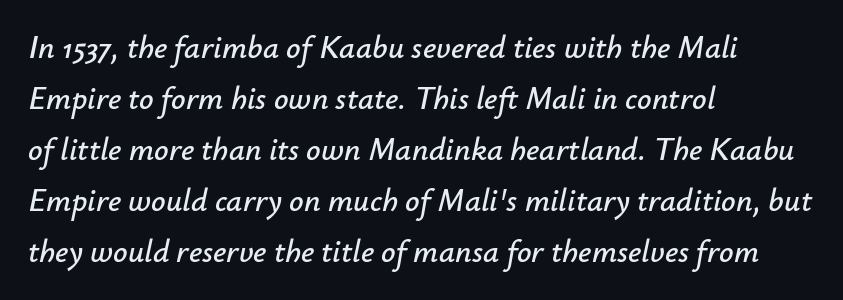
This sample has the flowing, uneven cadence of proportional lettering. The strip under each line holds only bare page. The lines in this sample share a left origin and differ only in where they stop. The typography opts for an oblique posture over an upright one. The line texture is even and compact thanks to regular tracking. Quick note: interline space is typical.
